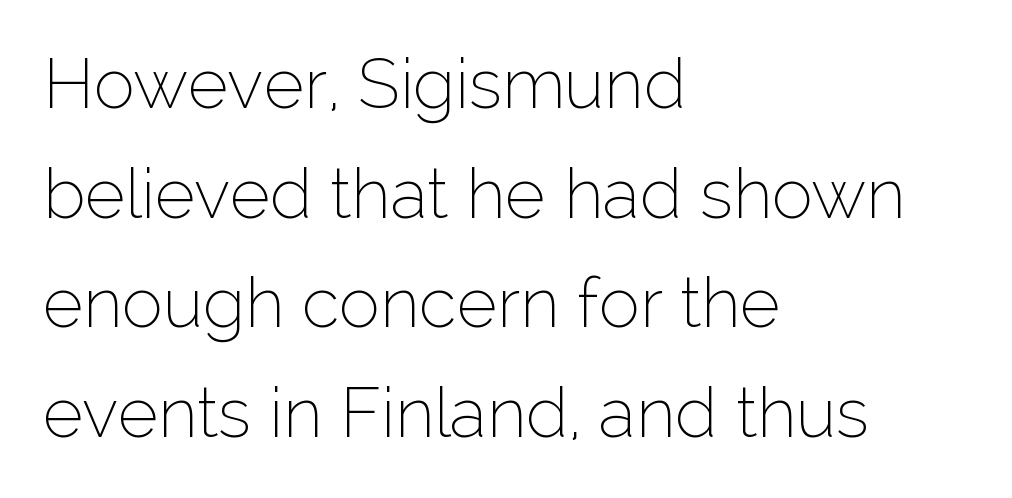
Q: Is the text bold? A: No.
Q: Is the text italic (slanted)? A: No, it is upright.
Q: Is the typeface a serif or a sans-serif typeface? A: Sans-serif.
Q: Is the text underlined? A: No.
Q: How is the paragraph aligned? A: Left-aligned.
Q: Is the spacing between letters normal or unusually wide? A: Normal.
Q: Is the spacing between lines tight, normal or loose? A: Normal.
Q: Width (condensed, normal, or wide)? A: Normal.
Q: Stroke contrast? A: Low.
Q: x-height? A: Medium.
Q: Monospaced? A: No.
